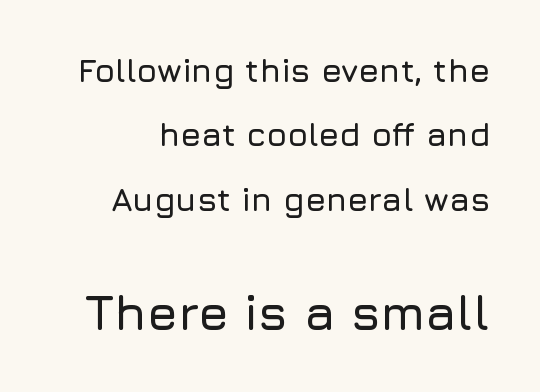
In terms of letterspacing, this is plain default setting. Upright lettering throughout. Size contrast runs from small at the top to large at the bottom. Note the varied advance widths — an 'i' is clearly narrower than an 'm'. Are there feet on the stems? There aren't — it's a sans.
